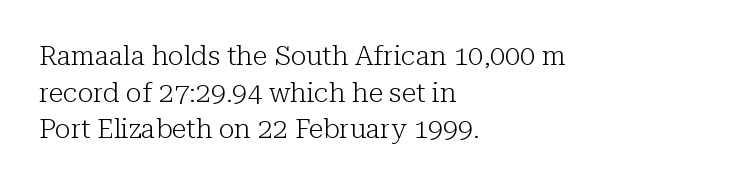
The image shows 27 px text type, upright; set left-aligned, normal line spacing (1.36x), normal letter spacing, not underlined.
